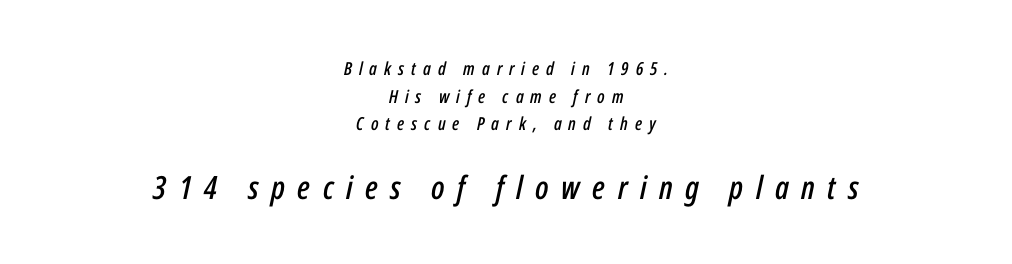
{"italic": "yes", "lean": "right", "slant_degrees": 12, "width": "condensed", "stroke_contrast": "low", "x_height": "medium", "monospaced": "no", "underline": "no", "align": "center", "line_spacing": "normal", "line_spacing_ratio": 1.54, "letter_spacing": "wide", "letter_spacing_em": 0.39, "larger_block": "second", "size_ratio": 1.78, "glyph_px": 32}
